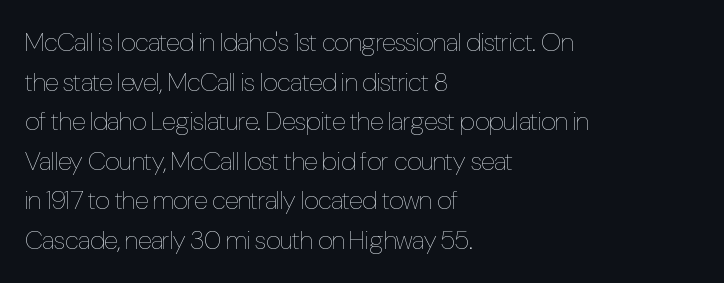
The image shows 26 px text type, upright; set left-aligned, normal line spacing (1.52x), normal letter spacing, not underlined.
